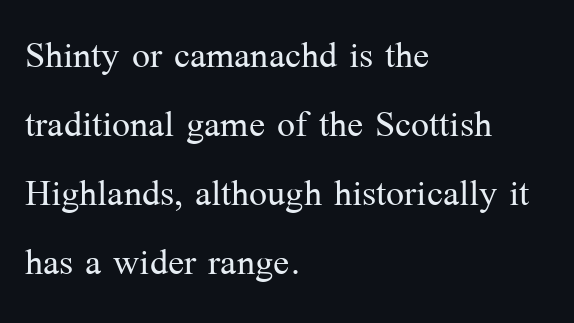
The image shows 48 px light serif type, upright; set left-aligned, normal line spacing (1.44x), normal letter spacing, not underlined; medium stroke contrast and a medium x-height.
